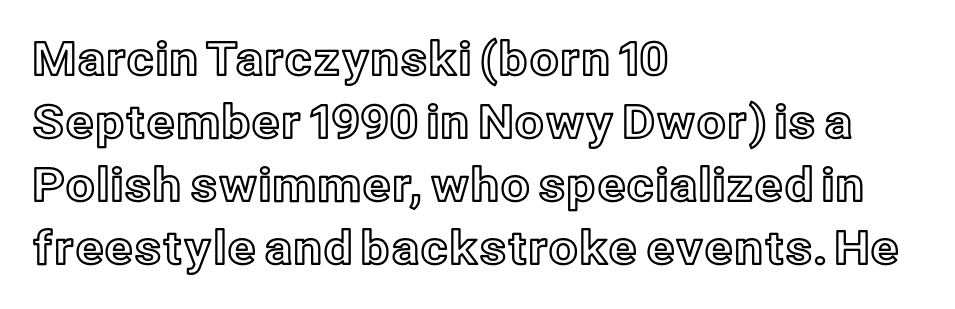
Q: Is the text italic (slanted)? A: No, it is upright.
Q: Is the text underlined? A: No.
Q: How is the paragraph aligned? A: Left-aligned.
Q: Is the spacing between letters normal or unusually wide? A: Normal.
Q: Is the spacing between lines tight, normal or loose? A: Normal.
Q: Width (condensed, normal, or wide)? A: Normal.
Q: x-height? A: Medium.
Q: Monospaced? A: No.
